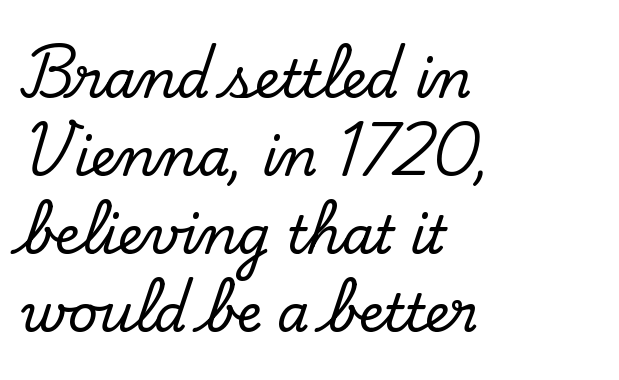
The image shows 52 px serif type; set left-aligned, normal line spacing (1.5x), normal letter spacing, not underlined; low stroke contrast and a small x-height.
